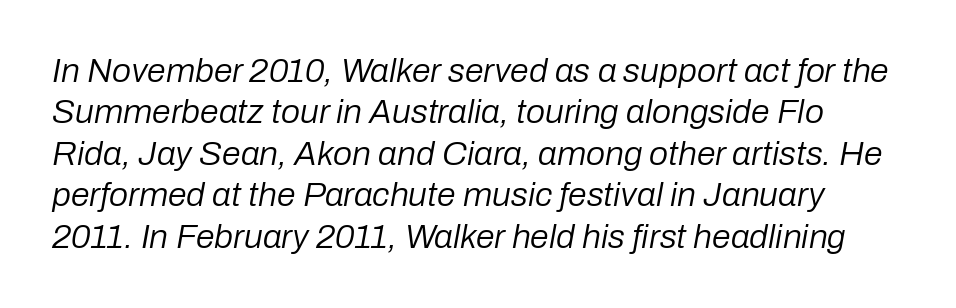
{"italic": "yes", "lean": "right", "slant_degrees": 10, "bold": "no", "weight": "regular", "width": "normal", "stroke_contrast": "low", "x_height": "medium", "monospaced": "no", "underline": "no", "line_spacing_ratio": 1.22, "letter_spacing": "normal", "letter_spacing_em": 0.0, "glyph_px": 34}
